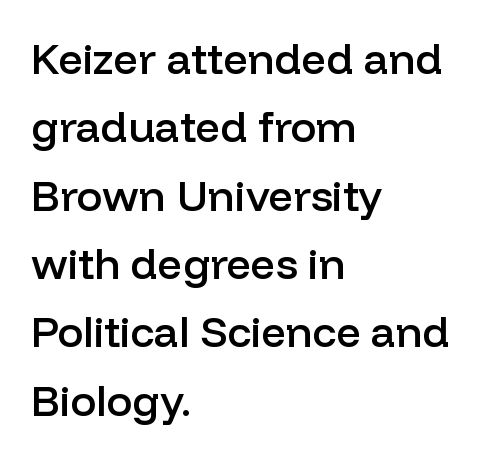
Whoever set this chose a conventional vertical rhythm. Stems and bowls a touch heavier than normal — semibold. The space beneath each line is pristine and unruled. Typographically, this falls in the sans-serif category. This is the regular roman posture of the typeface. How are the letters spaced? Ordinarily, with no added tracking.
